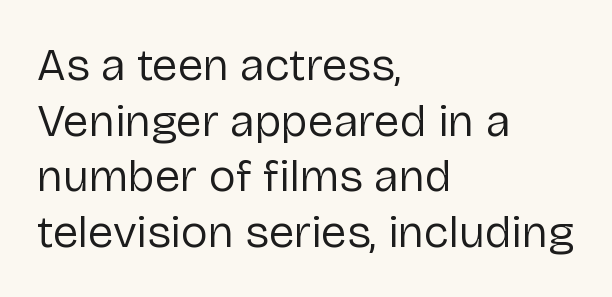
{"serif": "no", "italic": "no", "bold": "no", "weight": "regular", "width": "normal", "stroke_contrast": "low", "x_height": "medium", "monospaced": "no", "underline": "no", "align": "left", "line_spacing_ratio": 1.21, "letter_spacing": "normal", "letter_spacing_em": 0.0, "glyph_px": 46}
